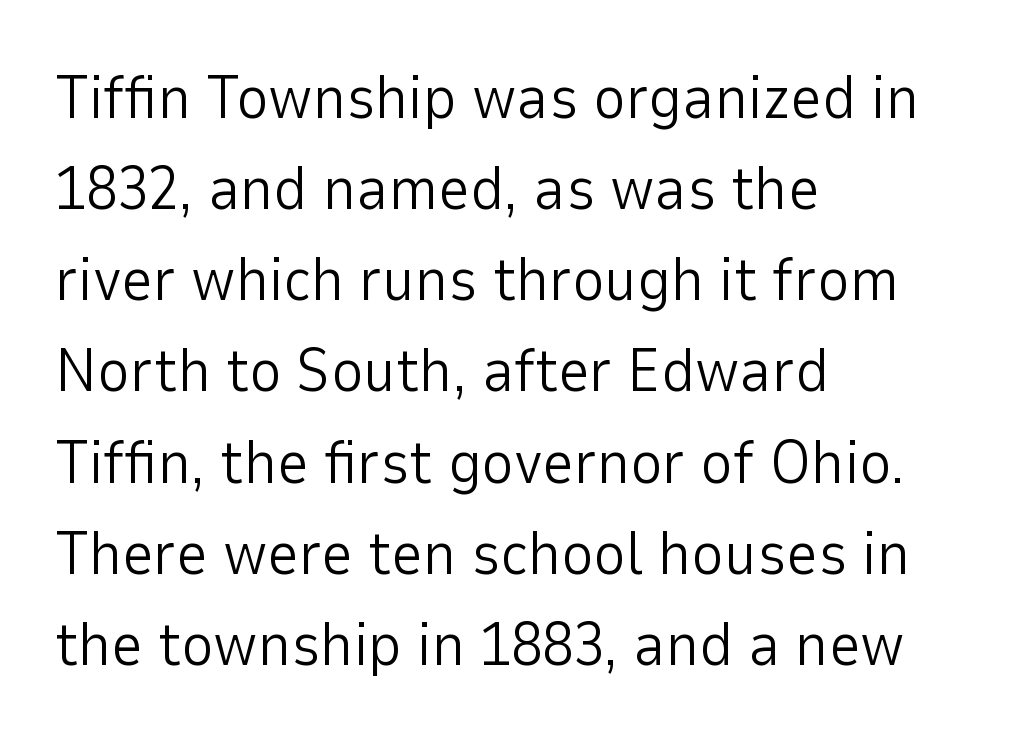
Q: Is the text bold? A: No.
Q: Is the text italic (slanted)? A: No, it is upright.
Q: Is the typeface a serif or a sans-serif typeface? A: Sans-serif.
Q: Is the text underlined? A: No.
Q: How is the paragraph aligned? A: Left-aligned.
Q: Is the spacing between letters normal or unusually wide? A: Normal.
Q: Is the spacing between lines tight, normal or loose? A: Normal.
Q: Width (condensed, normal, or wide)? A: Normal.
Q: Stroke contrast? A: Low.
Q: x-height? A: Medium.
Q: Monospaced? A: No.
